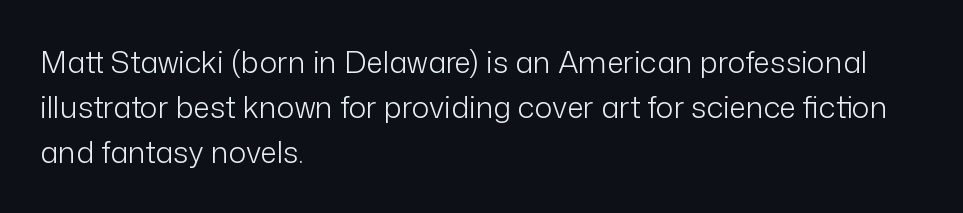
The image shows 30 px light sans-serif type, upright; set left-aligned, normal line spacing (1.5x), normal letter spacing, not underlined; low stroke contrast and a medium x-height.
